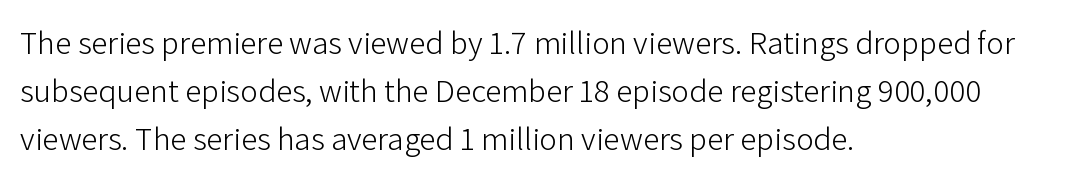
The image shows 33 px light sans-serif type, upright; set left-aligned, normal line spacing (1.45x), normal letter spacing, not underlined; low stroke contrast and a medium x-height.
